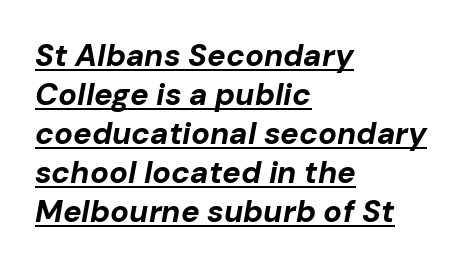
The image shows 31 px bold type, italic (leaning right); set left-aligned, normal line spacing (1.26x), normal letter spacing, underlined; low stroke contrast and a medium x-height.
